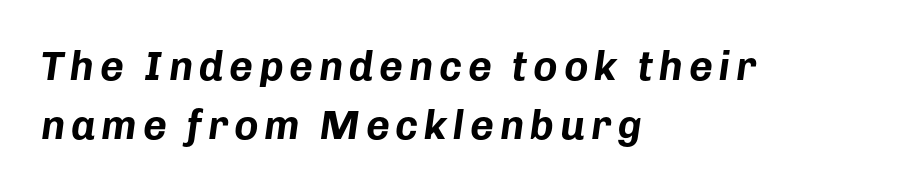
Q: Is the text bold? A: Yes.
Q: Is the text italic (slanted)? A: Yes, it leans right by about 8 degrees.
Q: Is the text underlined? A: No.
Q: How is the paragraph aligned? A: Left-aligned.
Q: Is the spacing between lines tight, normal or loose? A: Normal.
Q: Width (condensed, normal, or wide)? A: Normal.
Q: Stroke contrast? A: Low.
Q: x-height? A: Medium.
Q: Monospaced? A: No.
